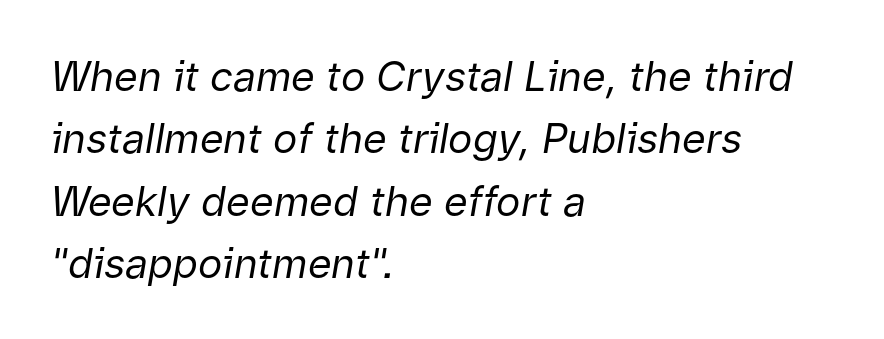
The image shows 41 px regular-weight type, italic (leaning right); set left-aligned, normal line spacing (1.52x), normal letter spacing, not underlined; low stroke contrast and a medium x-height.
